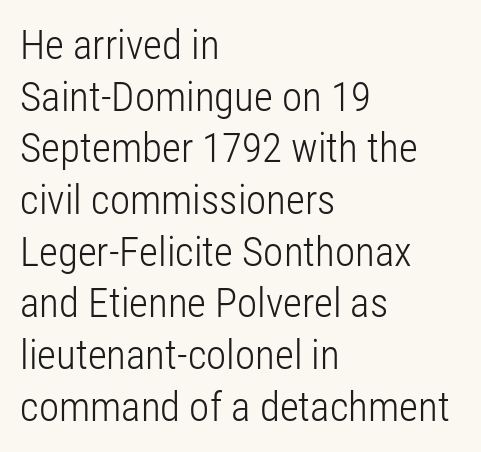
Q: Is the text bold? A: No.
Q: Is the text italic (slanted)? A: No, it is upright.
Q: Is the typeface a serif or a sans-serif typeface? A: Sans-serif.
Q: Is the text underlined? A: No.
Q: How is the paragraph aligned? A: Left-aligned.
Q: Is the spacing between letters normal or unusually wide? A: Normal.
Q: Is the spacing between lines tight, normal or loose? A: Normal.
Q: Width (condensed, normal, or wide)? A: Condensed.
Q: Stroke contrast? A: Low.
Q: x-height? A: Medium.
Q: Monospaced? A: No.
